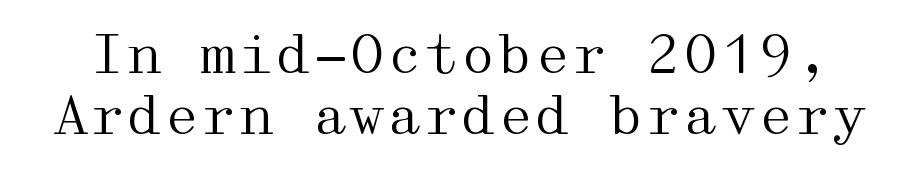
Think standard paragraph weight, or any step lighter than that. The letters sit at their default tracking, neither squeezed nor spread. The rendering uses a small line-height, squeezing the rows. Check the space under the baseline: it is left empty. No italicization has been applied; the sample stays upright. In terms of letterform style, serifs are clearly present.
